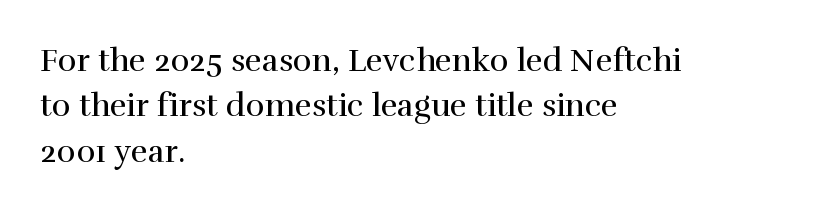
The image shows 32 px regular-weight serif type, upright; set left-aligned, normal line spacing (1.42x), normal letter spacing, not underlined; high stroke contrast and a medium x-height.
